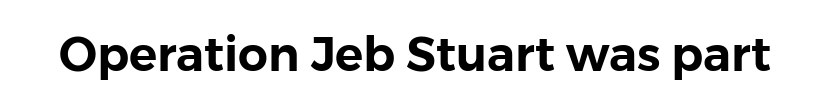
The image shows 47 px sans-serif type, upright; set normal letter spacing, not underlined; low stroke contrast and a medium x-height.
